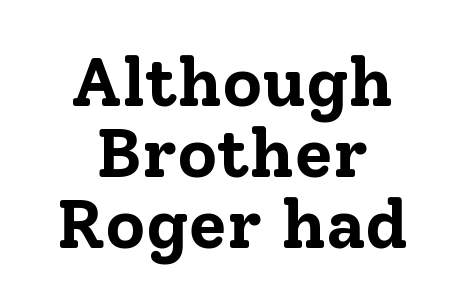
The image shows 69 px bold serif type, upright; set centered, tight line spacing (1.03x), normal letter spacing, not underlined; low stroke contrast and a medium x-height.
